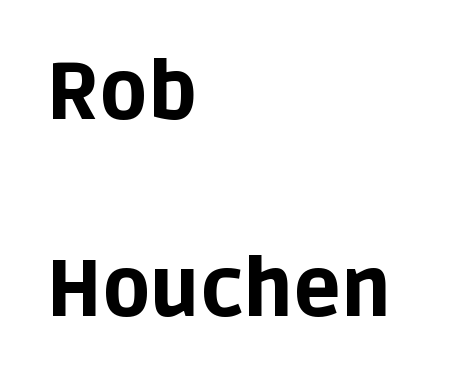
The image shows 79 px bold sans-serif type, upright; set left-aligned, loose line spacing (2.49x), normal letter spacing, not underlined; low stroke contrast and a large x-height.
